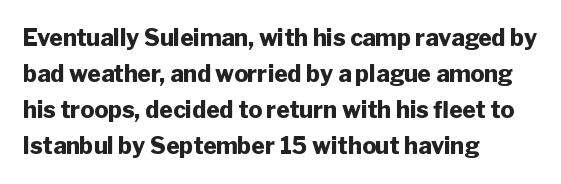
Notice how descenders clear the ascenders below comfortably — that's standard leading. The sample has been set heavy, in full bold. Italic? Not at all — the glyphs are vertical. A bare baseline throughout the passage. The rag falls on the right side of this text block. Inter-character spacing is left at the font's built-in metrics.
